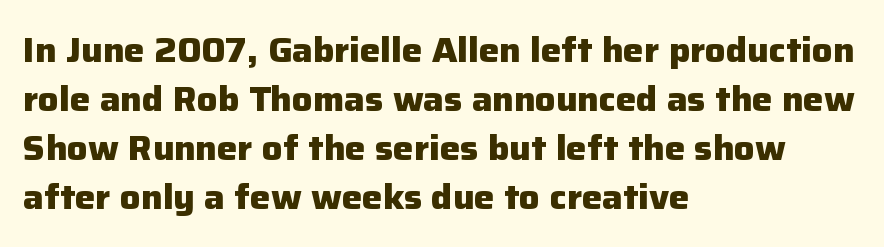
Is this a fixed-width face? No — the glyphs have proportional, varying widths. Honestly, the letter spacing is just normal — you wouldn't notice it. The rendering uses a bold face; every stroke is thick and dark. The letters carry no serifs — their stems end cleanly without finishing strokes. Nobody drew a line under any word here.
